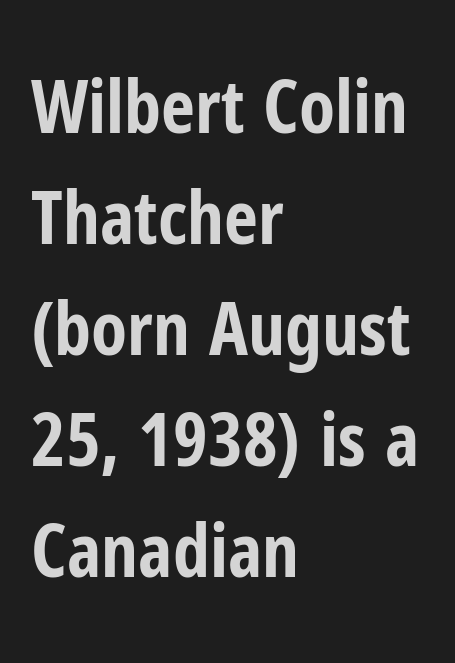
{"serif": "no", "italic": "no", "bold": "yes", "weight": "bold", "width": "condensed", "stroke_contrast": "low", "x_height": "medium", "monospaced": "no", "underline": "no", "align": "left", "line_spacing": "normal", "line_spacing_ratio": 1.5, "letter_spacing": "normal", "letter_spacing_em": 0.0, "glyph_px": 74}
